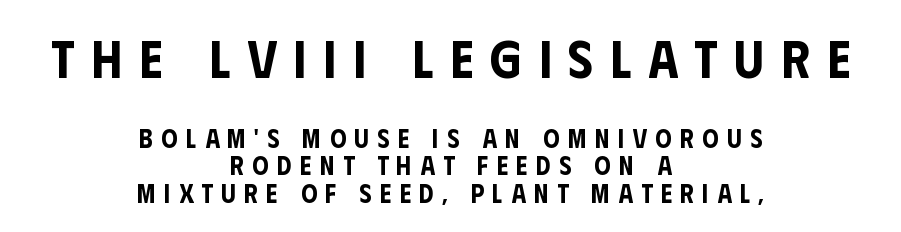
The image shows 53 px condensed sans-serif type, upright; set centered, tight line spacing (1.05x), unusually wide letter spacing (+0.32 em), not underlined; the first (top) block is 2.04x larger; low stroke contrast and a large x-height.
